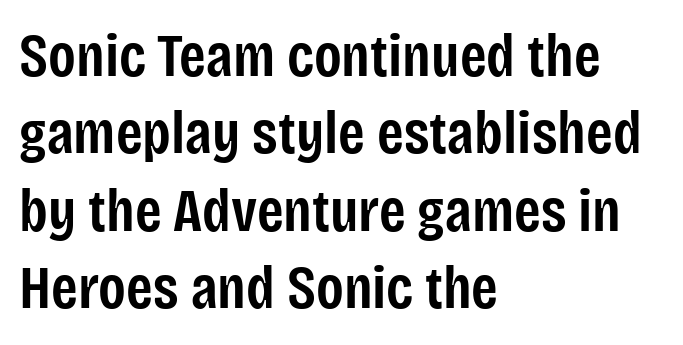
Q: Is the text bold? A: Semi-bold.
Q: Is the text italic (slanted)? A: No, it is upright.
Q: Is the typeface a serif or a sans-serif typeface? A: Sans-serif.
Q: Is the text underlined? A: No.
Q: How is the paragraph aligned? A: Left-aligned.
Q: Is the spacing between letters normal or unusually wide? A: Normal.
Q: Is the spacing between lines tight, normal or loose? A: Normal.
Q: Width (condensed, normal, or wide)? A: Condensed.
Q: Stroke contrast? A: Low.
Q: x-height? A: Large.
Q: Monospaced? A: No.
